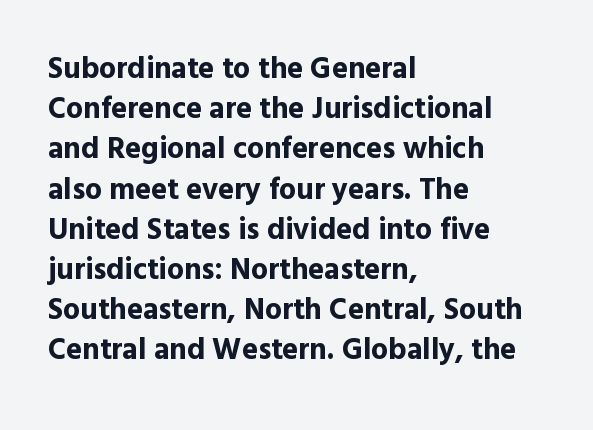
Q: Is the text bold? A: Yes.
Q: Is the text italic (slanted)? A: No, it is upright.
Q: Is the typeface a serif or a sans-serif typeface? A: Sans-serif.
Q: Is the text underlined? A: No.
Q: How is the paragraph aligned? A: Left-aligned.
Q: Is the spacing between letters normal or unusually wide? A: Normal.
Q: Is the spacing between lines tight, normal or loose? A: Normal.
Q: Width (condensed, normal, or wide)? A: Normal.
Q: x-height? A: Medium.
Q: Monospaced? A: No.
